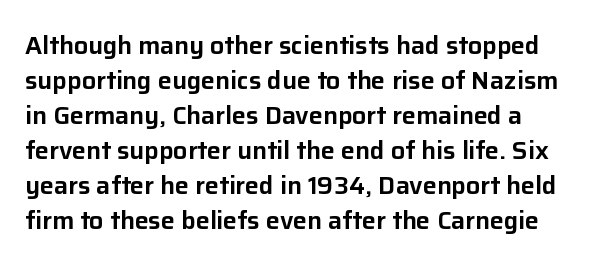
A roman cut, with each character standing at attention. The letterforms sit shoulder to shoulder at normal distance. Compared with typical paragraphs, the rows here are spaced about the same. Anything drawn beneath the words? Only blank space.
